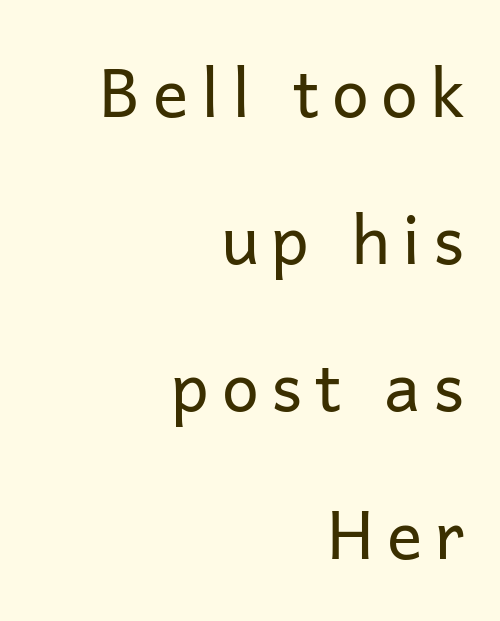
The image shows 66 px regular-weight sans-serif type, upright; set right-aligned, loose line spacing (2.23x), not underlined; low stroke contrast and a medium x-height.
